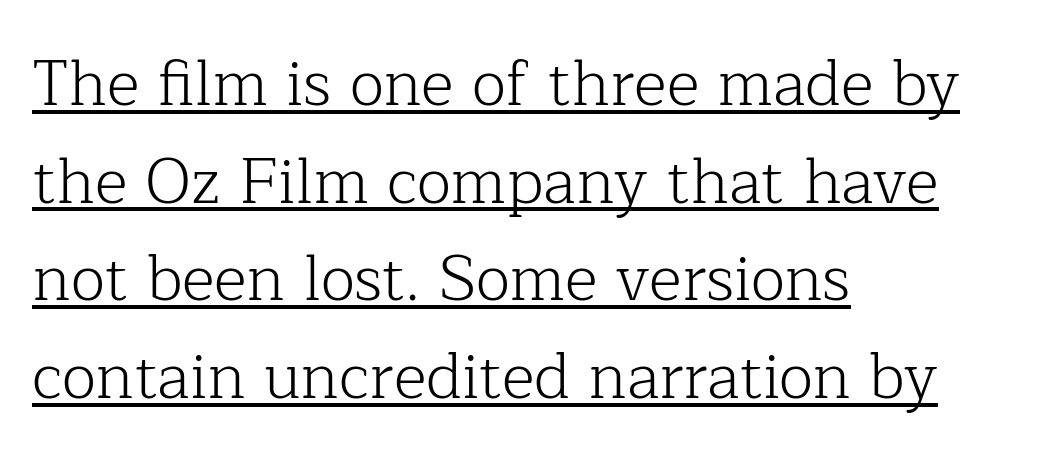
Q: Is the text bold? A: No.
Q: Is the text italic (slanted)? A: No, it is upright.
Q: Is the typeface a serif or a sans-serif typeface? A: Serif.
Q: Is the text underlined? A: Yes.
Q: How is the paragraph aligned? A: Left-aligned.
Q: Is the spacing between letters normal or unusually wide? A: Normal.
Q: Is the spacing between lines tight, normal or loose? A: Normal.
Q: Width (condensed, normal, or wide)? A: Normal.
Q: Stroke contrast? A: Low.
Q: x-height? A: Medium.
Q: Monospaced? A: No.
